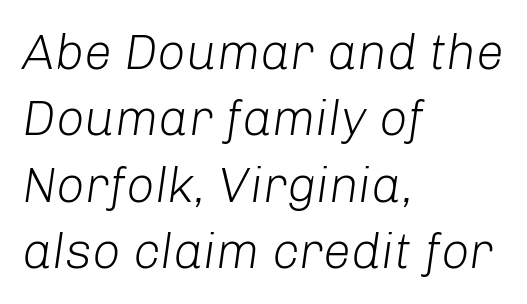
Q: Is the text bold? A: No.
Q: Is the text italic (slanted)? A: Yes, it leans right by about 8 degrees.
Q: Is the text underlined? A: No.
Q: How is the paragraph aligned? A: Left-aligned.
Q: Is the spacing between letters normal or unusually wide? A: Normal.
Q: Is the spacing between lines tight, normal or loose? A: Normal.
Q: Width (condensed, normal, or wide)? A: Normal.
Q: Stroke contrast? A: Low.
Q: x-height? A: Medium.
Q: Monospaced? A: No.
